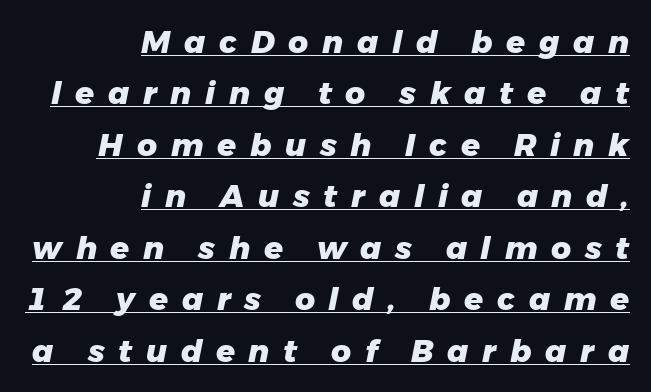
Q: Is the text bold? A: Yes.
Q: Is the text italic (slanted)? A: Yes, it leans right by about 11 degrees.
Q: Is the text underlined? A: Yes.
Q: How is the paragraph aligned? A: Right-aligned.
Q: Is the spacing between letters normal or unusually wide? A: Unusually wide.
Q: Is the spacing between lines tight, normal or loose? A: Normal.
Q: Width (condensed, normal, or wide)? A: Normal.
Q: Stroke contrast? A: Low.
Q: x-height? A: Medium.
Q: Monospaced? A: No.
